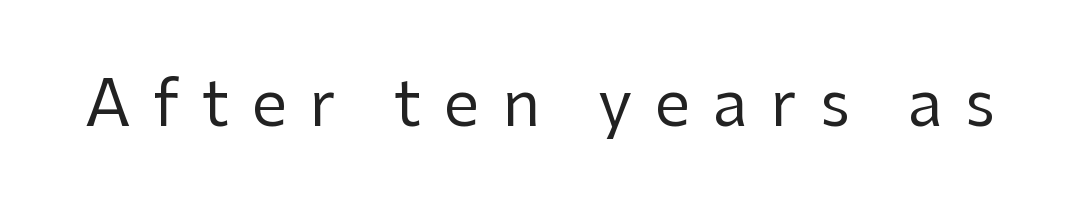
Q: Is the text bold? A: No.
Q: Is the text italic (slanted)? A: No, it is upright.
Q: Is the typeface a serif or a sans-serif typeface? A: Sans-serif.
Q: Is the text underlined? A: No.
Q: Is the spacing between letters normal or unusually wide? A: Unusually wide.
Q: Width (condensed, normal, or wide)? A: Normal.
Q: Stroke contrast? A: Low.
Q: x-height? A: Medium.
Q: Monospaced? A: No.
